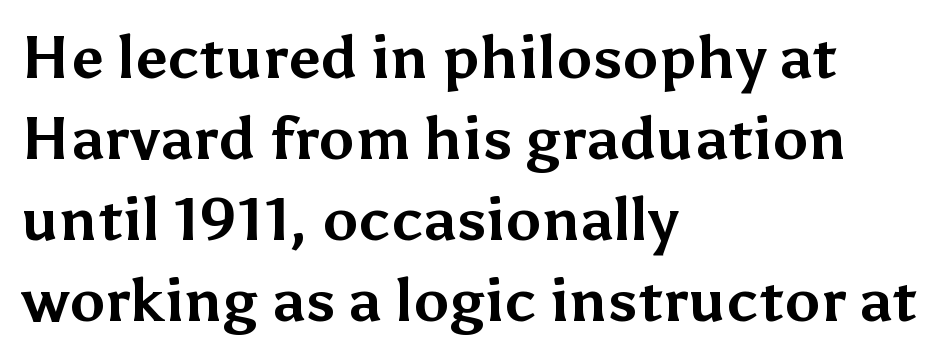
Short note: letters normally spaced. Bold? Absolutely — the strokes are thick and heavy. These lines are composed in type without serifs. Proportional: the letters do not fall into vertical columns.
